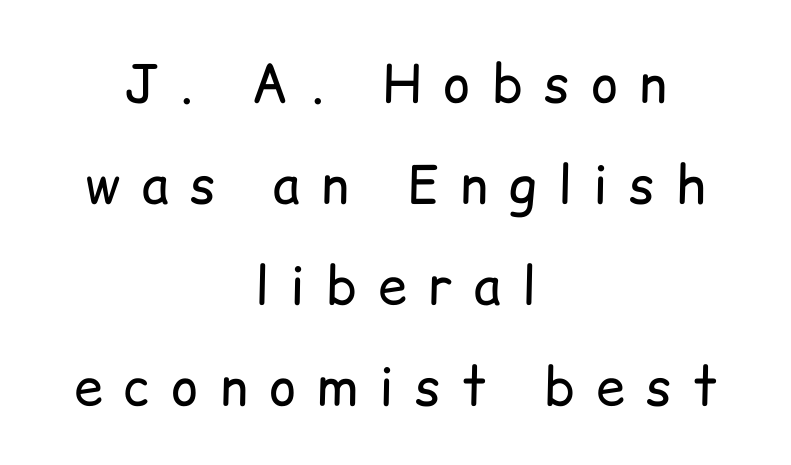
Rule under the text: the space is simply empty. The face used here is a sans, in the tradition of grotesques and geometrics. When letters stand straight like this, we call the style roman or upright. The rag falls on both sides of this text block equally. The passage shown is typed in a proportional face where columns would drift.
